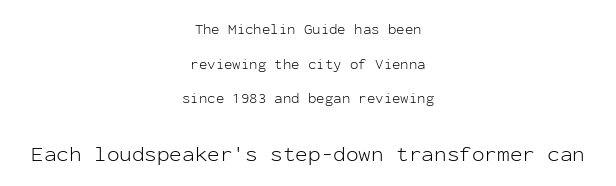
The image shows 21 px text type, upright; set centered, loose line spacing (2.48x), normal letter spacing, not underlined; the second (bottom) block is 1.5x larger.
